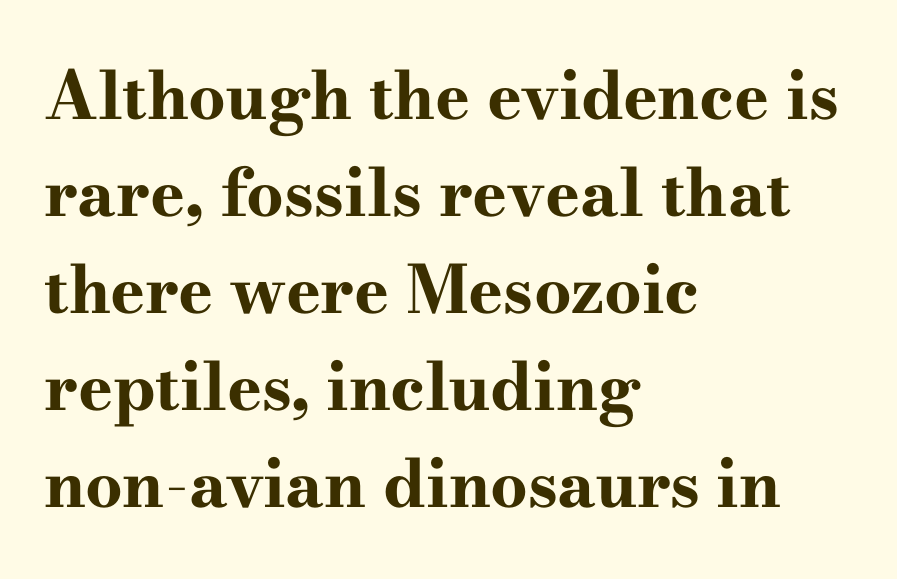
{"serif": "yes", "italic": "no", "bold": "yes", "weight": "bold", "width": "wide", "stroke_contrast": "high", "x_height": "small", "monospaced": "no", "underline": "no", "align": "left", "line_spacing": "normal", "line_spacing_ratio": 1.47, "letter_spacing": "normal", "letter_spacing_em": 0.0, "glyph_px": 66}
